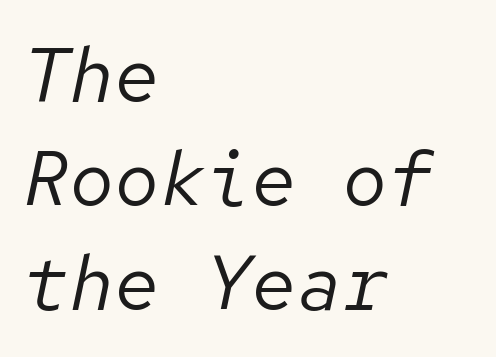
Q: Is the text bold? A: No.
Q: Is the text italic (slanted)? A: Yes, it leans right by about 12 degrees.
Q: Is the text underlined? A: No.
Q: How is the paragraph aligned? A: Left-aligned.
Q: Is the spacing between letters normal or unusually wide? A: Normal.
Q: Is the spacing between lines tight, normal or loose? A: Normal.
Q: Width (condensed, normal, or wide)? A: Normal.
Q: Stroke contrast? A: Low.
Q: x-height? A: Medium.
Q: Monospaced? A: Yes.
